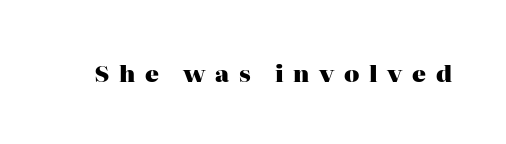
{"italic": "no", "bold": "yes", "underline": "no", "letter_spacing": "wide", "letter_spacing_em": 0.42, "glyph_px": 23}
